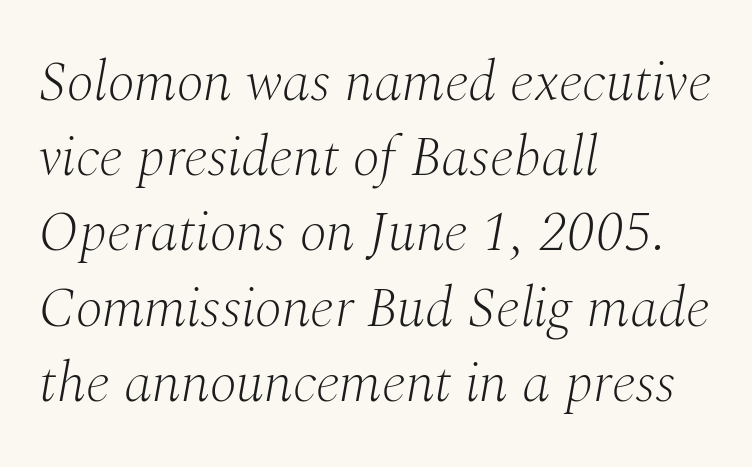
Q: Is the text bold? A: No.
Q: Is the text italic (slanted)? A: Yes, it leans right by about 10 degrees.
Q: Is the typeface a serif or a sans-serif typeface? A: Serif.
Q: Is the text underlined? A: No.
Q: How is the paragraph aligned? A: Left-aligned.
Q: Is the spacing between letters normal or unusually wide? A: Normal.
Q: Is the spacing between lines tight, normal or loose? A: Normal.
Q: Width (condensed, normal, or wide)? A: Normal.
Q: Stroke contrast? A: Medium.
Q: x-height? A: Medium.
Q: Monospaced? A: No.
